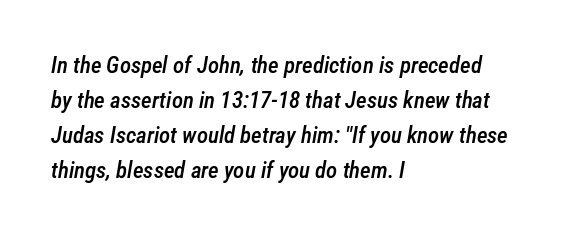
Q: Is the text bold? A: Semi-bold.
Q: Is the text italic (slanted)? A: Yes, it leans right by about 12 degrees.
Q: Is the text underlined? A: No.
Q: How is the paragraph aligned? A: Left-aligned.
Q: Is the spacing between letters normal or unusually wide? A: Normal.
Q: Is the spacing between lines tight, normal or loose? A: Normal.
